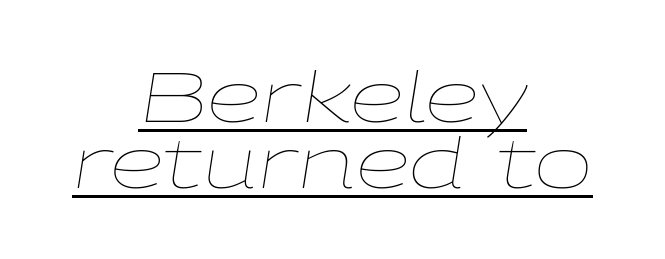
{"italic": "yes", "lean": "right", "slant_degrees": 9, "bold": "no", "weight": "thin", "width": "wide", "stroke_contrast": "low", "x_height": "medium", "monospaced": "no", "underline": "yes", "align": "center", "line_spacing": "tight", "line_spacing_ratio": 0.95, "letter_spacing": "normal", "letter_spacing_em": 0.0, "glyph_px": 70}
